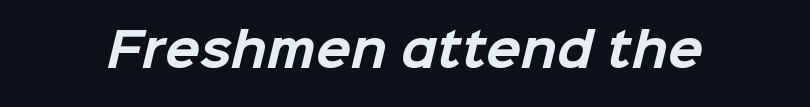
Q: Is the text bold? A: Yes.
Q: Is the typeface a serif or a sans-serif typeface? A: Sans-serif.
Q: Is the text underlined? A: No.
Q: Is the spacing between letters normal or unusually wide? A: Normal.
Q: Width (condensed, normal, or wide)? A: Normal.
Q: Stroke contrast? A: Low.
Q: x-height? A: Medium.
Q: Monospaced? A: No.
